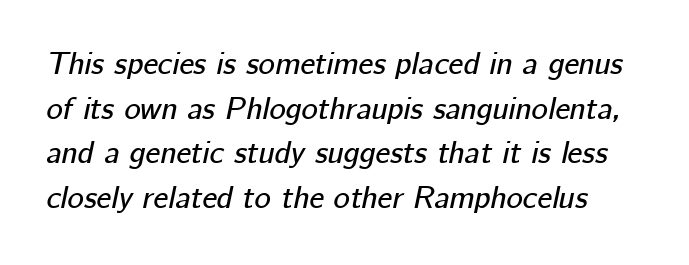
{"italic": "yes", "lean": "right", "slant_degrees": 12, "width": "normal", "stroke_contrast": "low", "x_height": "medium", "monospaced": "no", "underline": "no", "line_spacing": "normal", "line_spacing_ratio": 1.44, "letter_spacing": "normal", "letter_spacing_em": 0.0, "glyph_px": 31}
